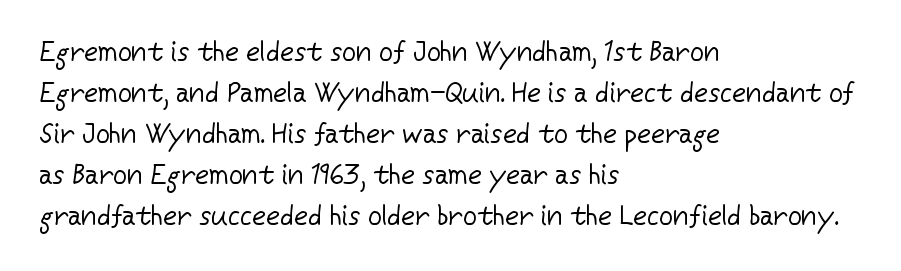
On a weight scale, this lands at 450 or below. The passage shown has conventional tracking throughout. A normal amount of white space separates one row of letters from the next. The rag falls on the right side of this text block.
